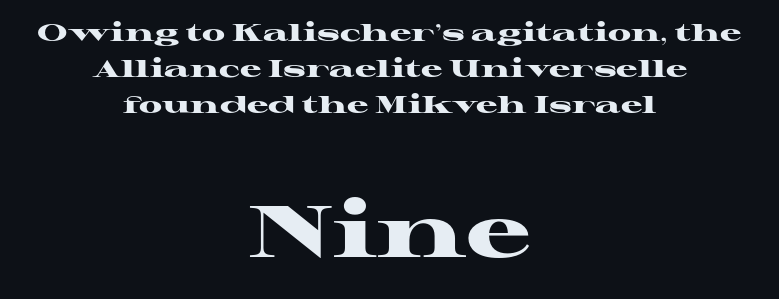
Q: Is the text bold? A: Yes.
Q: Is the text italic (slanted)? A: No, it is upright.
Q: Is the typeface a serif or a sans-serif typeface? A: Serif.
Q: Is the text underlined? A: No.
Q: How is the paragraph aligned? A: Centered.
Q: Is the spacing between letters normal or unusually wide? A: Normal.
Q: Is the spacing between lines tight, normal or loose? A: Normal.
Q: Which block of text is set in a larger size, the first (top) or the second (bottom)? A: The second (bottom) one.
Q: Width (condensed, normal, or wide)? A: Wide.
Q: Stroke contrast? A: High.
Q: x-height? A: Medium.
Q: Monospaced? A: No.
